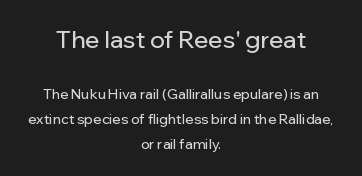
Q: Is the text italic (slanted)? A: No, it is upright.
Q: Is the text underlined? A: No.
Q: How is the paragraph aligned? A: Centered.
Q: Is the spacing between letters normal or unusually wide? A: Normal.
Q: Which block of text is set in a larger size, the first (top) or the second (bottom)? A: The first (top) one.
